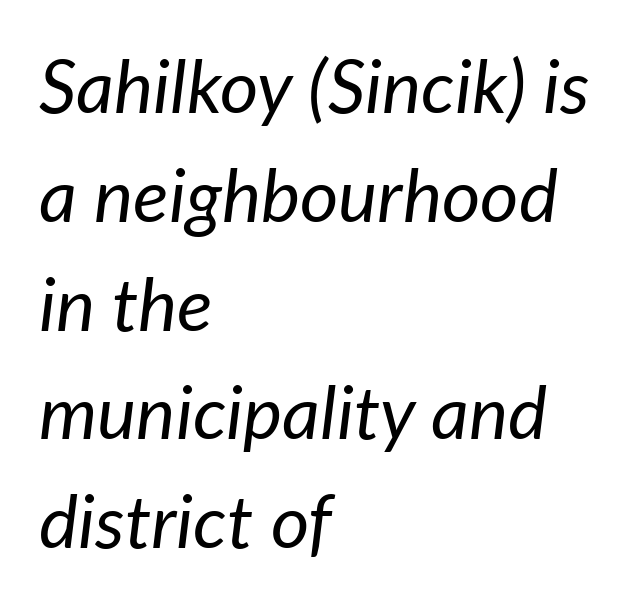
The tracking reads as untouched default to a designer's eye. What's the leading like? Ordinary, nothing unusual. Character widths vary here, with narrow letters taking less room than wide ones. Underlining? Definitely not there. The text block is weighted toward the left margin, trailing off unevenly rightward. Stems here are at most as thick as an everyday book face.
